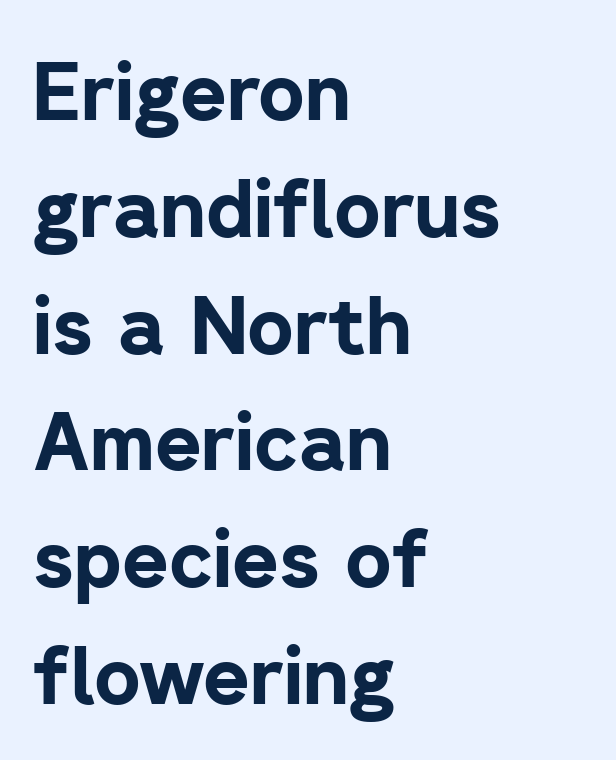
Q: Is the text bold? A: Yes.
Q: Is the text italic (slanted)? A: No, it is upright.
Q: Is the typeface a serif or a sans-serif typeface? A: Sans-serif.
Q: Is the text underlined? A: No.
Q: How is the paragraph aligned? A: Left-aligned.
Q: Is the spacing between letters normal or unusually wide? A: Normal.
Q: Is the spacing between lines tight, normal or loose? A: Normal.
Q: Width (condensed, normal, or wide)? A: Normal.
Q: Stroke contrast? A: Low.
Q: x-height? A: Medium.
Q: Monospaced? A: No.
